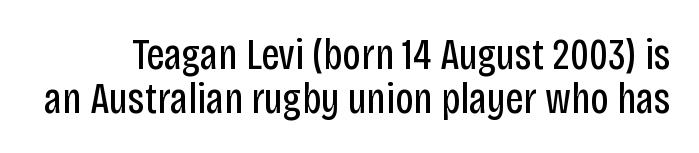
Unlike a traditional serif, this face leaves its strokes unadorned. These lines were composed using upright roman letters. The letters sit at their default tracking, neither squeezed nor spread. The rendering uses natural spacing where letterforms have individual widths. The typesetting does not lean heavy: it is not bold. Notice how descenders almost collide with the ascenders below — that's tight leading.
